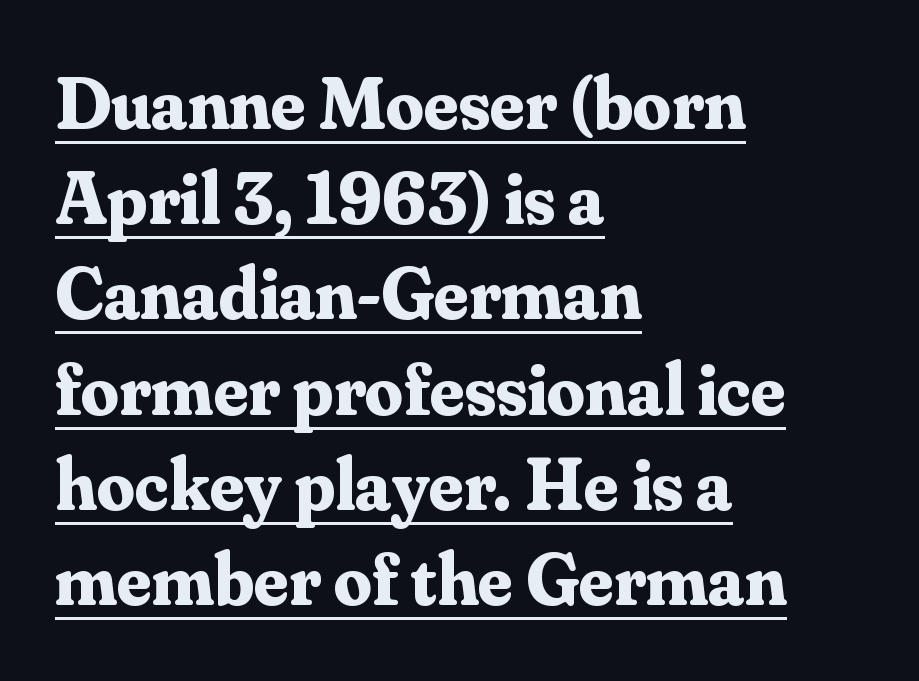
{"serif": "yes", "italic": "no", "bold": "yes", "weight": "bold", "width": "normal", "stroke_contrast": "medium", "x_height": "small", "monospaced": "no", "underline": "yes", "align": "left", "line_spacing": "normal", "line_spacing_ratio": 1.27, "letter_spacing": "normal", "letter_spacing_em": 0.0, "glyph_px": 75}
